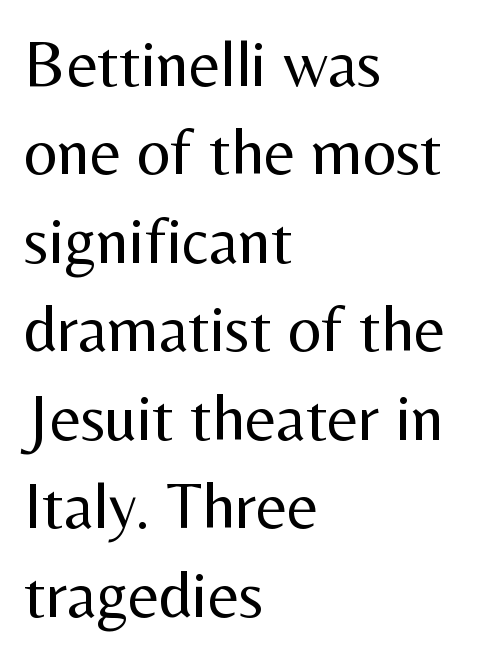
The image shows 66 px regular-weight sans-serif type, upright; set left-aligned, normal line spacing (1.34x), normal letter spacing, not underlined; medium stroke contrast and a medium x-height.
